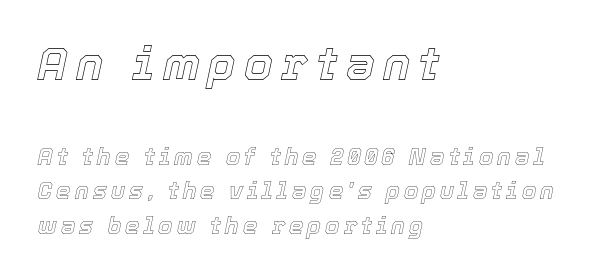
{"italic": "yes", "lean": "right", "slant_degrees": 12, "width": "normal", "x_height": "medium", "monospaced": "no", "underline": "no", "align": "left", "line_spacing": "normal", "line_spacing_ratio": 1.5, "larger_block": "first", "size_ratio": 2.0, "glyph_px": 46}
